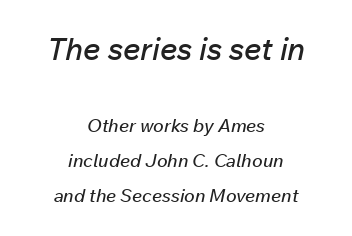
Interline gaps are noticeably wide in this sample. The whitespace from short lines is split evenly between both sides. Each letter keeps its own natural width here, so spacing adapts to shape. Block one is the big one; block two sits smaller underneath. Observe the lean: these are italic letterforms. Letter spacing: default.
